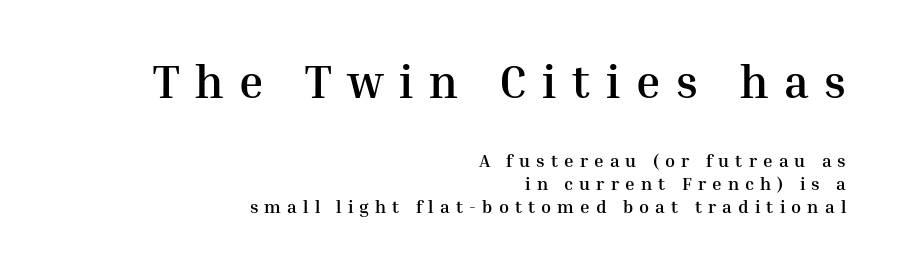
Think of a printed novel: that variable character pitch is what you see here. The typesetting leans heavy: a genuine bold. Whoever set this chose a conventional vertical rhythm. This layout puts the oversized block above and the modest block below.
